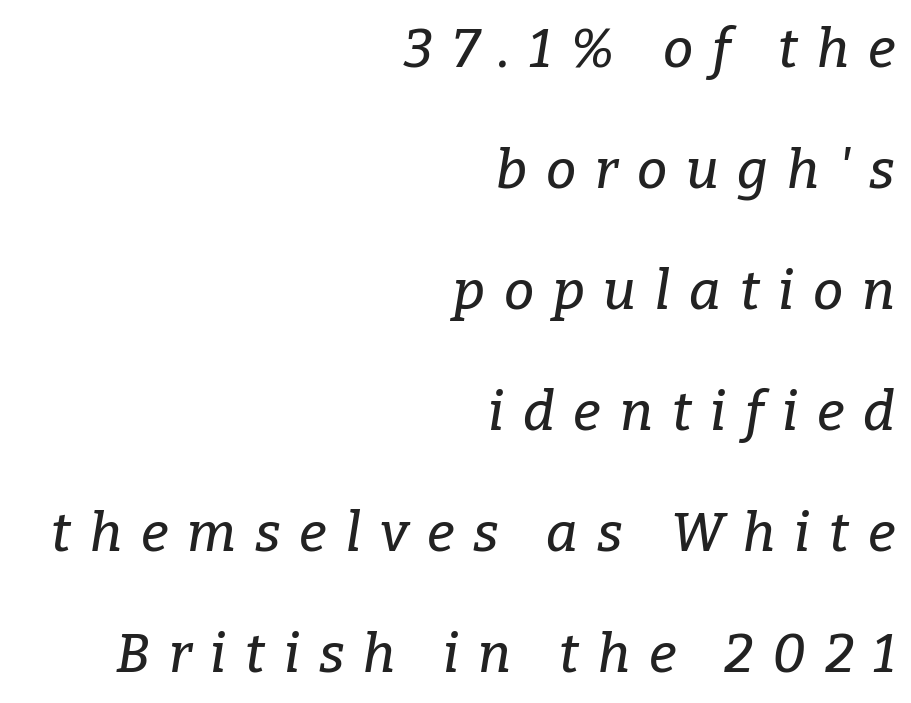
The image shows 54 px serif type, italic (leaning right); set right-aligned, loose line spacing (2.24x), unusually wide letter spacing (+0.35 em), not underlined; low stroke contrast and a medium x-height.
